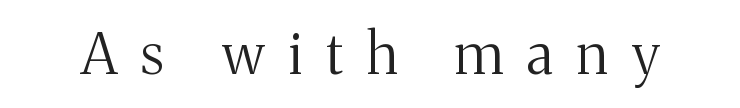
Q: Is the text bold? A: No.
Q: Is the text italic (slanted)? A: No, it is upright.
Q: Is the typeface a serif or a sans-serif typeface? A: Serif.
Q: Is the text underlined? A: No.
Q: Is the spacing between letters normal or unusually wide? A: Unusually wide.
Q: Width (condensed, normal, or wide)? A: Normal.
Q: Stroke contrast? A: Medium.
Q: x-height? A: Medium.
Q: Monospaced? A: No.
